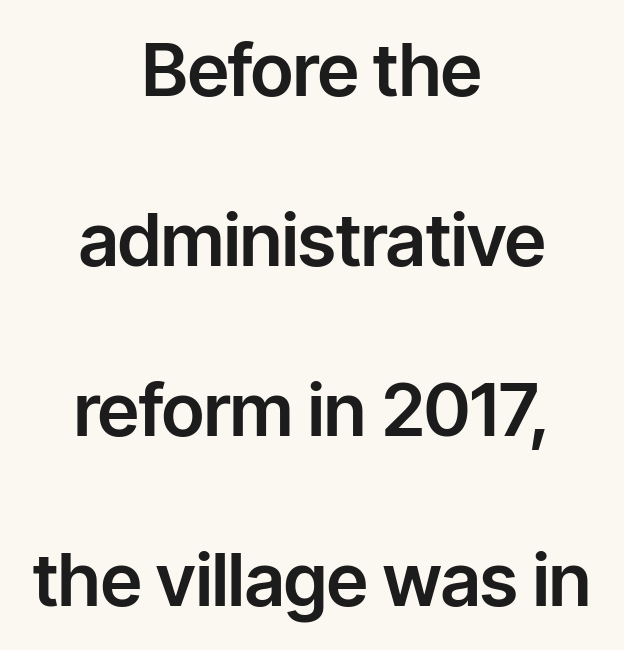
The image shows 73 px sans-serif type, upright; set centered, loose line spacing (2.33x), normal letter spacing, not underlined; low stroke contrast and a medium x-height.
